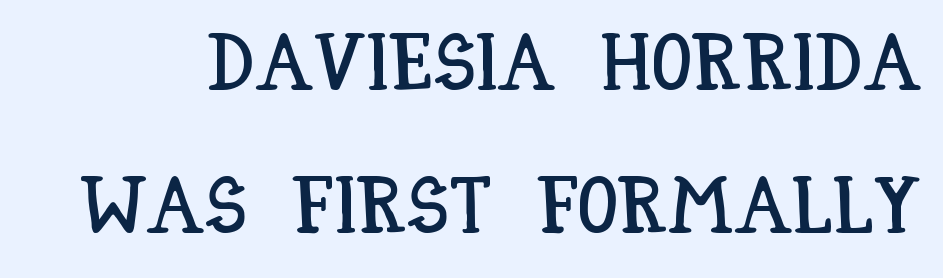
{"italic": "no", "width": "condensed", "stroke_contrast": "low", "x_height": "large", "monospaced": "no", "underline": "no", "line_spacing_ratio": 1.79, "letter_spacing": "normal", "letter_spacing_em": 0.0, "glyph_px": 80}
